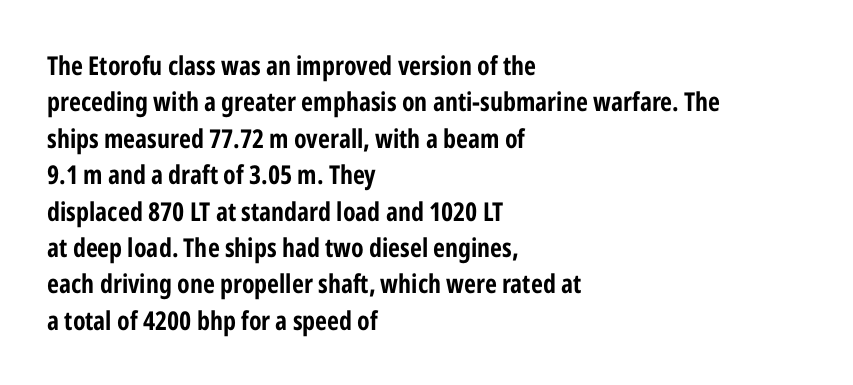
{"italic": "no", "bold": "yes", "underline": "no", "align": "left", "line_spacing": "normal", "line_spacing_ratio": 1.4, "letter_spacing": "normal", "letter_spacing_em": 0.0, "glyph_px": 26}
